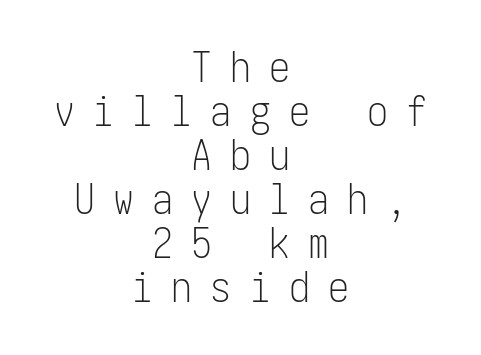
The image shows 42 px light, condensed sans-serif type, upright; set centered, tight line spacing (1.05x), unusually wide letter spacing (+0.43 em), not underlined; low stroke contrast and a medium x-height.
